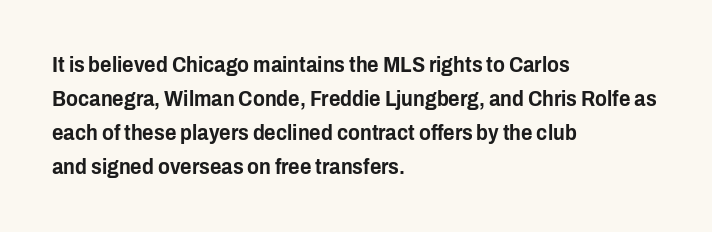
Q: Is the text italic (slanted)? A: No, it is upright.
Q: Is the text underlined? A: No.
Q: How is the paragraph aligned? A: Left-aligned.
Q: Is the spacing between letters normal or unusually wide? A: Normal.
Q: Is the spacing between lines tight, normal or loose? A: Normal.
